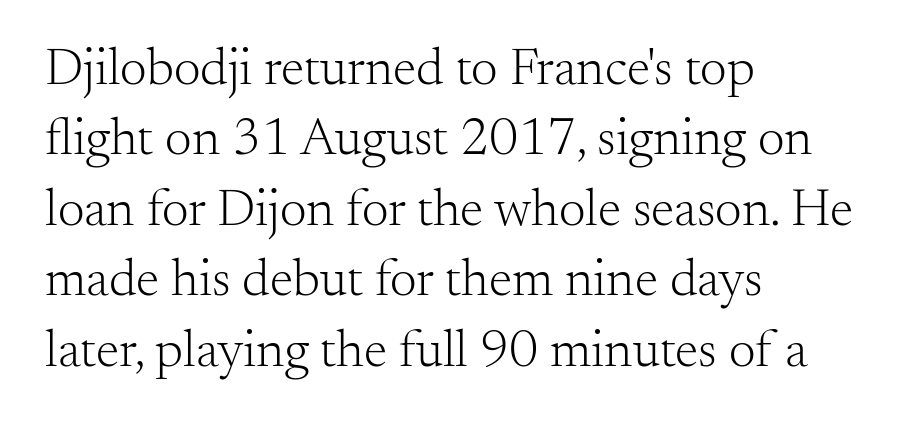
{"serif": "yes", "italic": "no", "bold": "no", "weight": "light", "width": "normal", "stroke_contrast": "medium", "x_height": "small", "monospaced": "no", "underline": "no", "align": "left", "line_spacing": "normal", "line_spacing_ratio": 1.33, "letter_spacing": "normal", "letter_spacing_em": 0.0, "glyph_px": 53}
